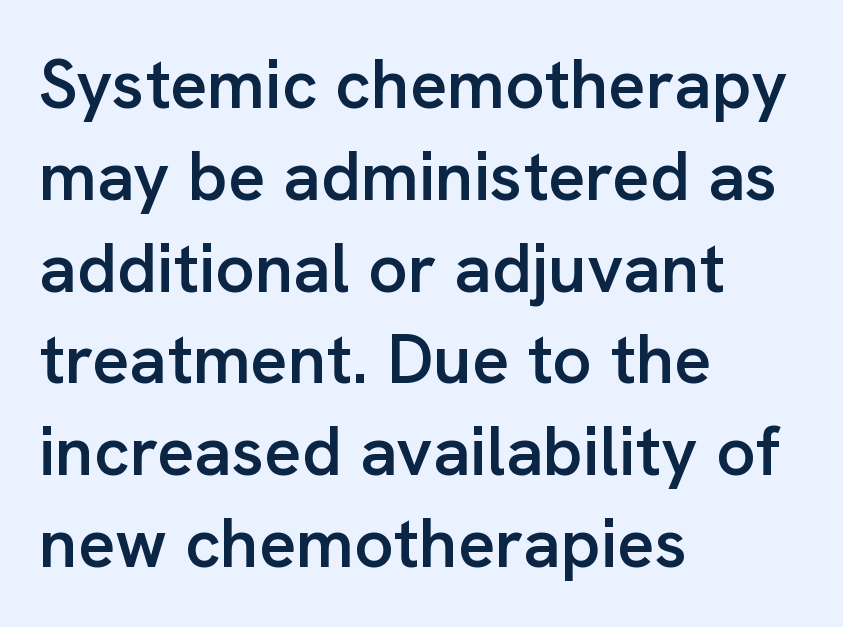
Caption: standard tracking, unaltered. This sample keeps an unexceptional amount of space between lines. Firm but not heavy-handed strokes: this text is semibold. Rule under the text: the space is simply empty.
